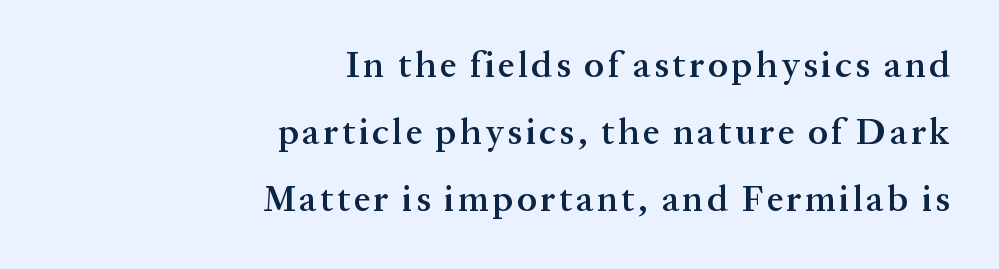
Q: Is the text bold? A: Semi-bold.
Q: Is the text italic (slanted)? A: No, it is upright.
Q: Is the typeface a serif or a sans-serif typeface? A: Serif.
Q: Is the text underlined? A: No.
Q: How is the paragraph aligned? A: Right-aligned.
Q: Width (condensed, normal, or wide)? A: Normal.
Q: Stroke contrast? A: Medium.
Q: x-height? A: Medium.
Q: Monospaced? A: No.
